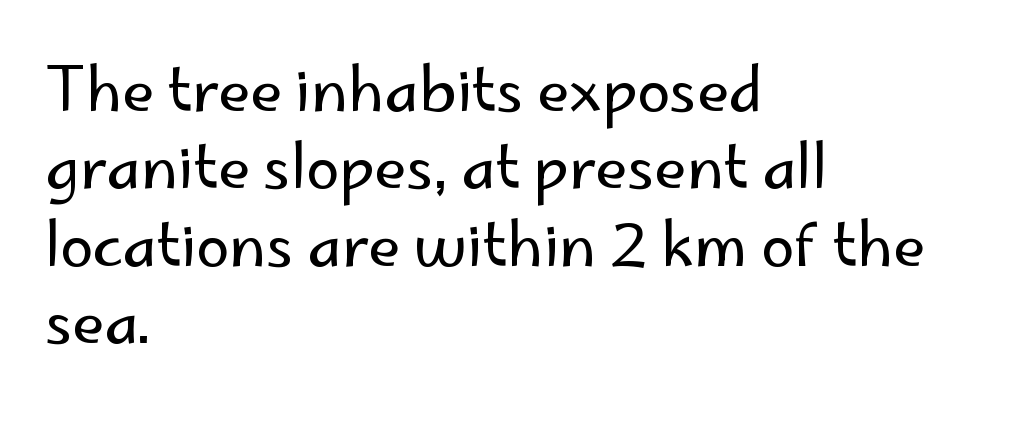
Q: Is the text bold? A: No.
Q: Is the text italic (slanted)? A: No, it is upright.
Q: Is the typeface a serif or a sans-serif typeface? A: Sans-serif.
Q: Is the text underlined? A: No.
Q: How is the paragraph aligned? A: Left-aligned.
Q: Is the spacing between letters normal or unusually wide? A: Normal.
Q: Is the spacing between lines tight, normal or loose? A: Normal.
Q: Width (condensed, normal, or wide)? A: Normal.
Q: Stroke contrast? A: Low.
Q: x-height? A: Small.
Q: Monospaced? A: No.
